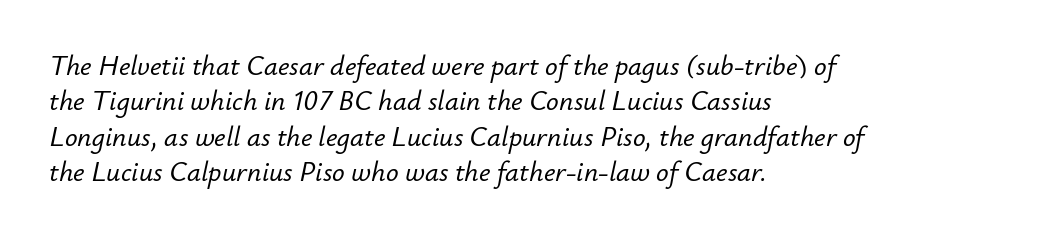
The image shows 28 px text type, italic (leaning right); set left-aligned, normal line spacing (1.26x), normal letter spacing, not underlined; low stroke contrast and a small x-height.
